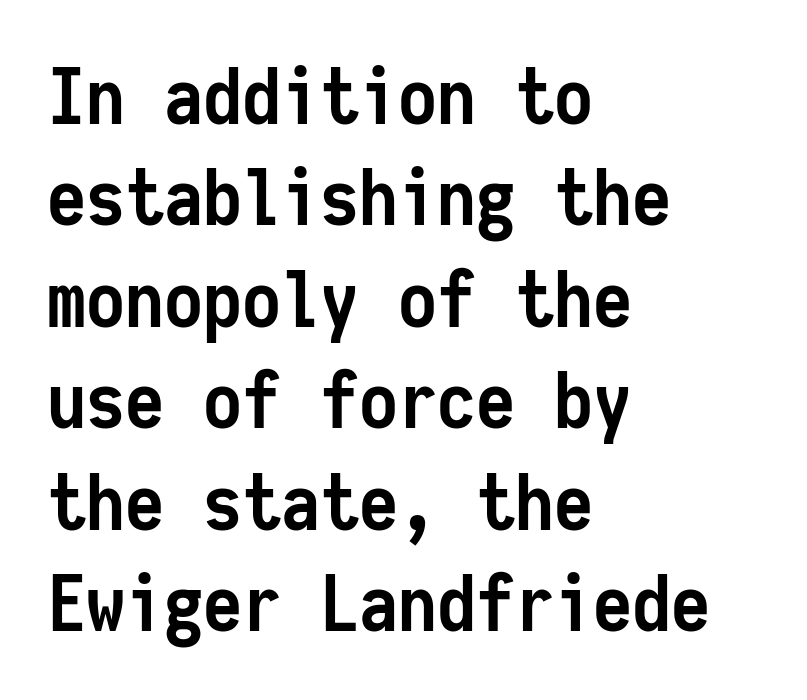
The image shows 78 px semibold, condensed sans-serif type, upright, monospaced; set left-aligned, normal line spacing (1.3x), normal letter spacing, not underlined; low stroke contrast and a medium x-height.
